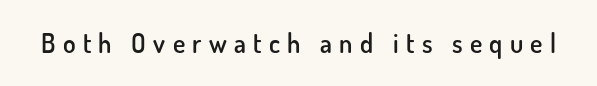
Q: Is the text bold? A: Semi-bold.
Q: Is the text italic (slanted)? A: No, it is upright.
Q: Is the text underlined? A: No.
Q: Is the spacing between letters normal or unusually wide? A: Unusually wide.
